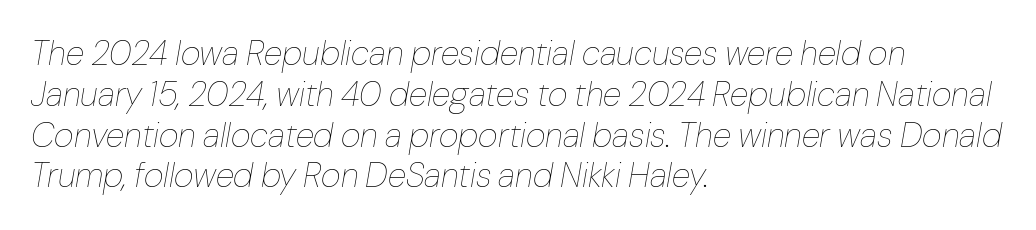
The gaps between neighbouring characters are ordinary and unremarkable. These glyphs show unthickened strokes, regular width or finer. These lines are set flush left with a ragged right edge. The face used here has a pronounced slope to its letters. The passage shown is typed in a proportional face where columns would drift. Plain, unruled lines of type.
